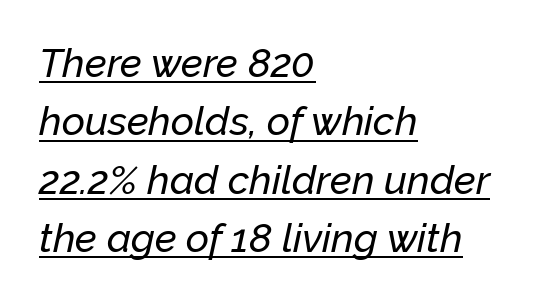
This sample carries an underscore along the baseline area. Successive baselines arrive at the customary interval. The paragraph shown leans on its left margin. Letter spacing: default. You could not count columns in this text — the font is proportionally spaced. The text carries the slant typical of an italic or oblique font.
